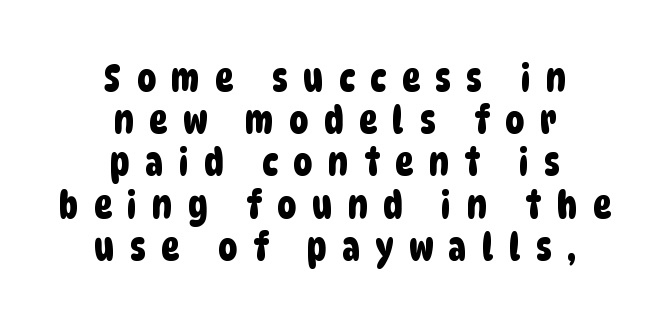
Whoever set this chose condensed vertical rhythm over breathing room. Someone cranked the tracking dial way up on this one. The lines are quadded center. This sample has the flowing, uneven cadence of proportional lettering. This is sans-serif lettering, the kind often seen on screens and signage. Any mark beneath the type? The region is blank.
